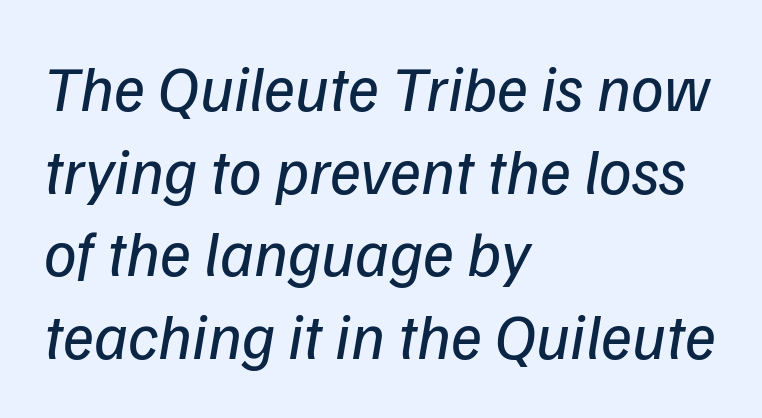
Q: Is the text bold? A: No.
Q: Is the text italic (slanted)? A: Yes, it leans right by about 9 degrees.
Q: Is the text underlined? A: No.
Q: How is the paragraph aligned? A: Left-aligned.
Q: Is the spacing between letters normal or unusually wide? A: Normal.
Q: Is the spacing between lines tight, normal or loose? A: Normal.
Q: Width (condensed, normal, or wide)? A: Normal.
Q: Stroke contrast? A: Low.
Q: x-height? A: Medium.
Q: Monospaced? A: No.
